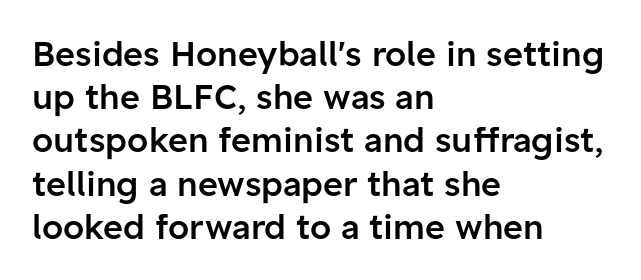
The image shows 34 px semibold sans-serif type, upright; set left-aligned, normal line spacing (1.27x), normal letter spacing, not underlined; low stroke contrast and a medium x-height.
